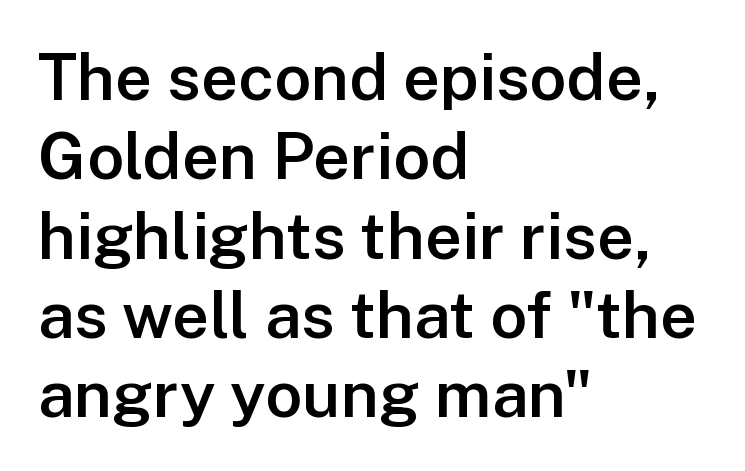
{"serif": "no", "italic": "no", "bold": "semi", "weight": "semibold", "width": "normal", "stroke_contrast": "low", "x_height": "medium", "monospaced": "no", "underline": "no", "align": "left", "line_spacing_ratio": 1.22, "letter_spacing": "normal", "letter_spacing_em": 0.0, "glyph_px": 65}
